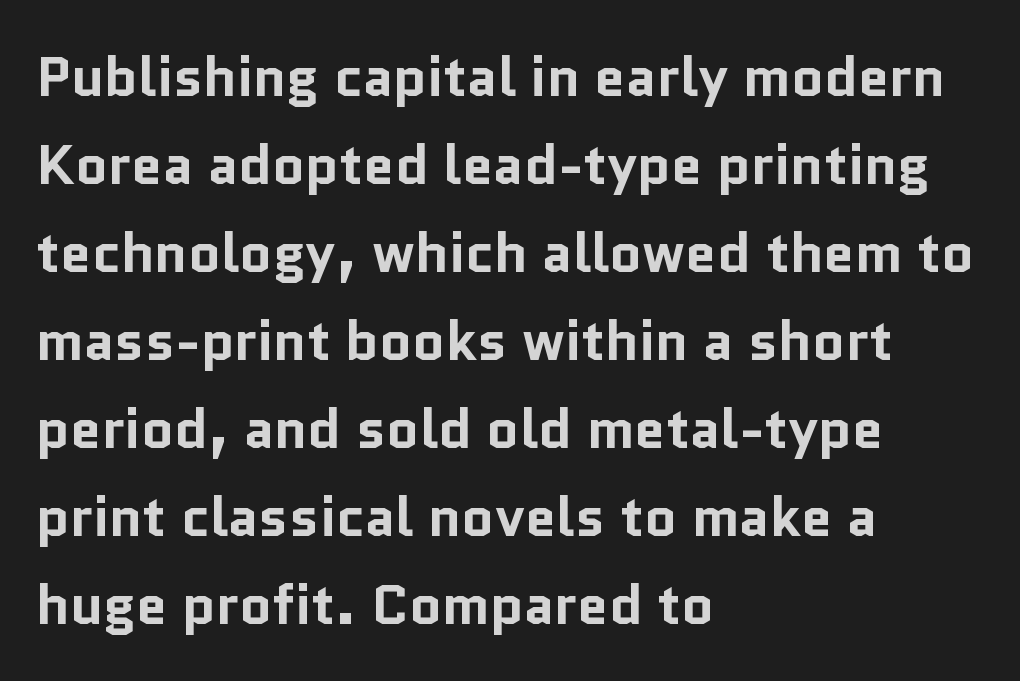
The image shows 56 px bold sans-serif type, upright; set left-aligned, normal line spacing (1.57x), normal letter spacing, not underlined; low stroke contrast and a medium x-height.
